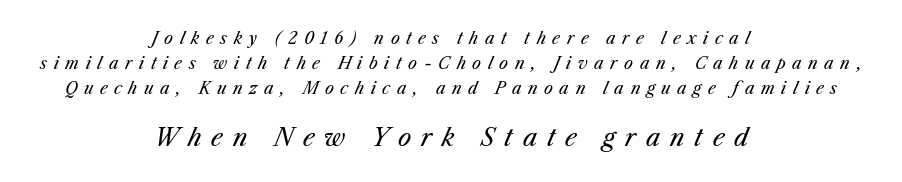
{"italic": "yes", "lean": "right", "slant_degrees": 23, "bold": "no", "underline": "no", "align": "center", "line_spacing": "normal", "line_spacing_ratio": 1.56, "letter_spacing": "wide", "letter_spacing_em": 0.41, "larger_block": "second", "size_ratio": 1.5, "glyph_px": 24}
